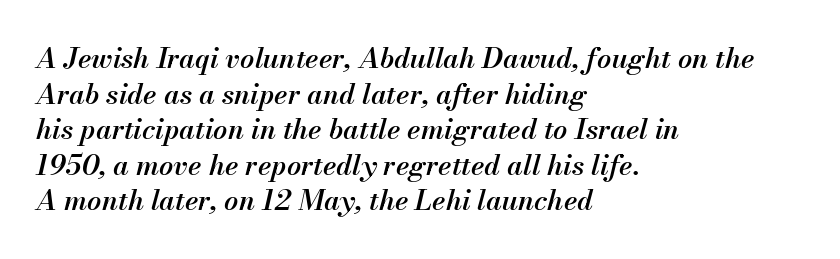
{"italic": "yes", "lean": "right", "slant_degrees": 13, "bold": "semi", "weight": "semibold", "width": "normal", "stroke_contrast": "medium", "x_height": "small", "monospaced": "no", "underline": "no", "align": "left", "line_spacing": "normal", "line_spacing_ratio": 1.27, "letter_spacing": "normal", "letter_spacing_em": 0.0, "glyph_px": 28}
